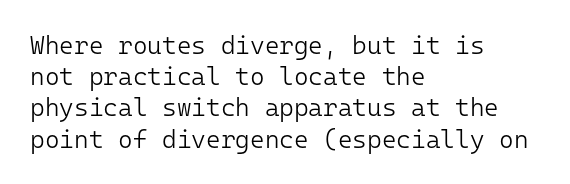
Spacing between characters is what you'd get straight out of the box. Ordinary non-slanted type is in use. The compositor pushed each line to the left boundary. Rows of type keep a routine distance in the vertical direction.
